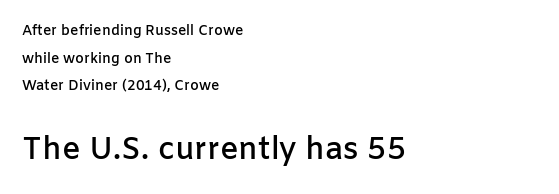
{"serif": "no", "italic": "no", "bold": "semi", "weight": "semibold", "width": "normal", "stroke_contrast": "low", "x_height": "medium", "monospaced": "no", "underline": "no", "align": "left", "line_spacing": "loose", "line_spacing_ratio": 1.97, "letter_spacing": "normal", "letter_spacing_em": 0.0, "larger_block": "second", "size_ratio": 2.21, "glyph_px": 31}
